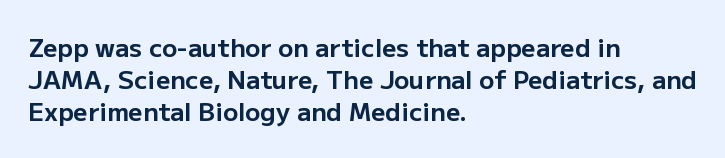
Q: Is the text bold? A: Yes.
Q: Is the text italic (slanted)? A: No, it is upright.
Q: Is the text underlined? A: No.
Q: How is the paragraph aligned? A: Left-aligned.
Q: Is the spacing between letters normal or unusually wide? A: Normal.
Q: Is the spacing between lines tight, normal or loose? A: Normal.
